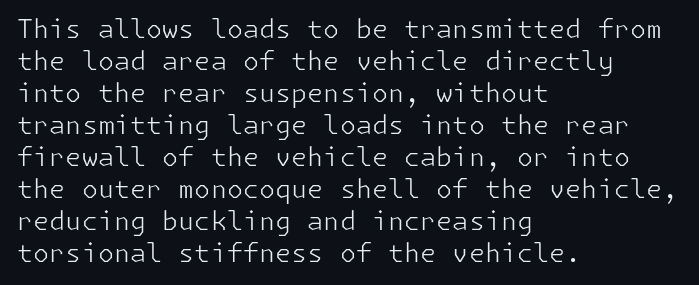
The image shows 26 px text type, upright; set left-aligned, line spacing 1.23x, normal letter spacing, not underlined.
